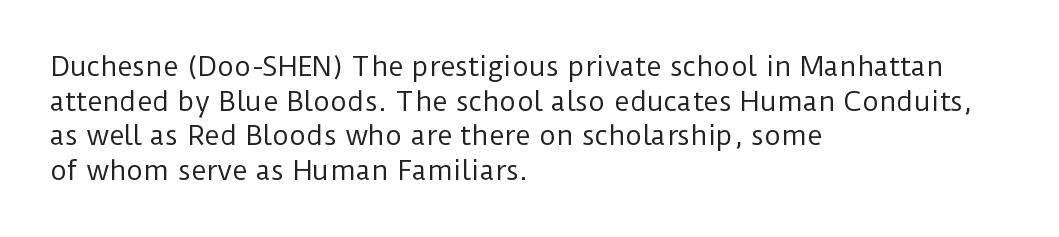
{"italic": "no", "bold": "no", "underline": "no", "align": "left", "line_spacing": "normal", "line_spacing_ratio": 1.33, "letter_spacing": "normal", "letter_spacing_em": 0.0, "glyph_px": 26}
